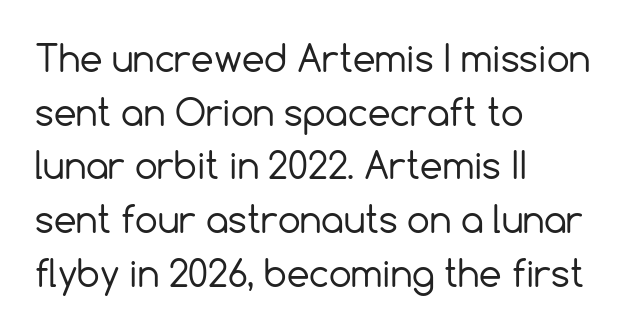
A bare baseline throughout the passage. The tracking reads as untouched default to a designer's eye. Italic? Not at all — the glyphs are vertical. The face used here is a sans, in the tradition of grotesques and geometrics. Varying glyph widths throughout — classic text-font behaviour.
